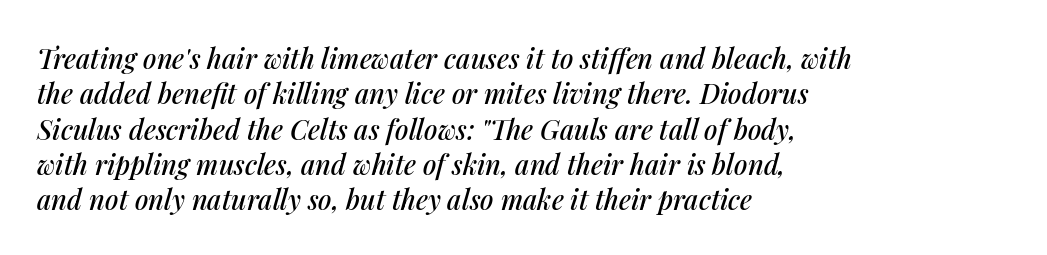
{"italic": "yes", "lean": "right", "slant_degrees": 14, "underline": "no", "align": "left", "line_spacing": "normal", "line_spacing_ratio": 1.31, "letter_spacing": "normal", "letter_spacing_em": 0.0, "glyph_px": 27}
